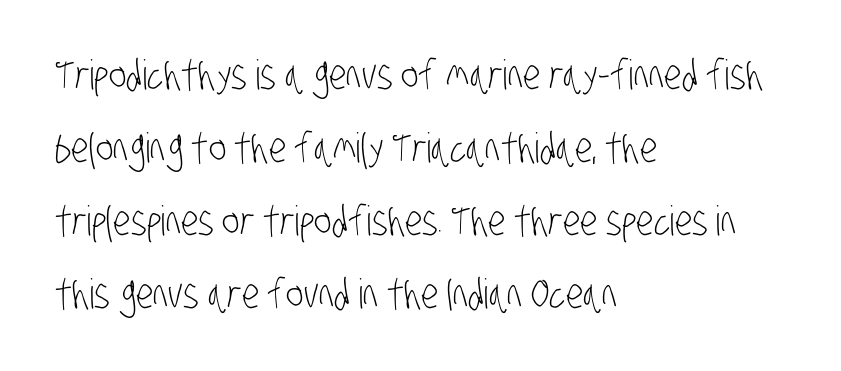
{"serif": "no", "bold": "no", "weight": "light", "width": "condensed", "stroke_contrast": "low", "x_height": "large", "monospaced": "no", "underline": "no", "align": "left", "line_spacing_ratio": 1.78, "letter_spacing": "normal", "letter_spacing_em": 0.0, "glyph_px": 41}
